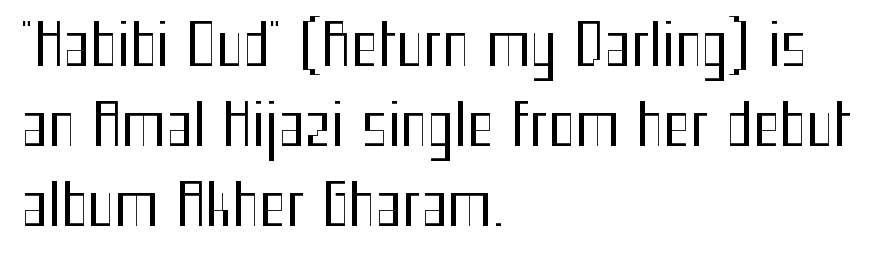
Q: Is the text bold? A: No.
Q: Is the text italic (slanted)? A: No, it is upright.
Q: Is the typeface a serif or a sans-serif typeface? A: Sans-serif.
Q: Is the text underlined? A: No.
Q: How is the paragraph aligned? A: Left-aligned.
Q: Is the spacing between letters normal or unusually wide? A: Normal.
Q: Is the spacing between lines tight, normal or loose? A: Normal.
Q: Width (condensed, normal, or wide)? A: Condensed.
Q: Stroke contrast? A: Medium.
Q: x-height? A: Medium.
Q: Monospaced? A: No.
